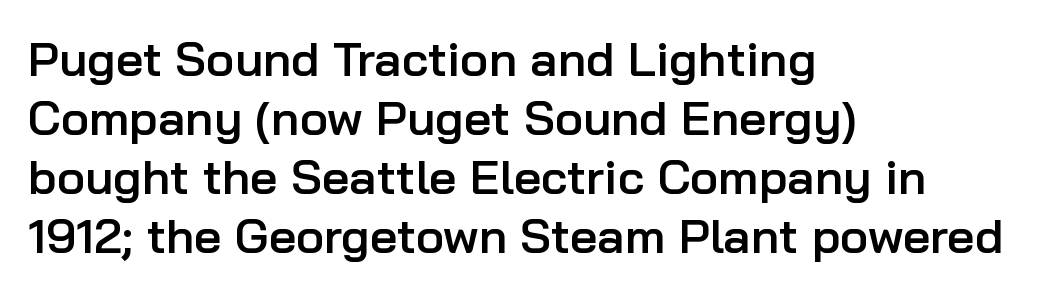
Unlike italic type, these characters show no tilt at all. The passage shown is semibold, sitting just below true bold. Compared with a centered layout, this one pins lines to the left instead. Beneath every word, the page is bare.
